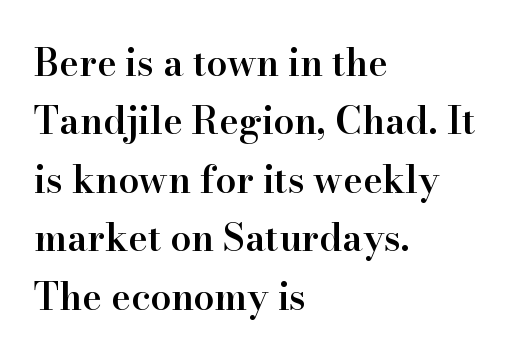
The axis of the letterforms is exactly vertical. All the whitespace from short lines collects on the right. Varying glyph widths throughout — classic text-font behaviour. Caption: semibold face, moderately heavy strokes. This is serif lettering, the kind often seen in printed books.
